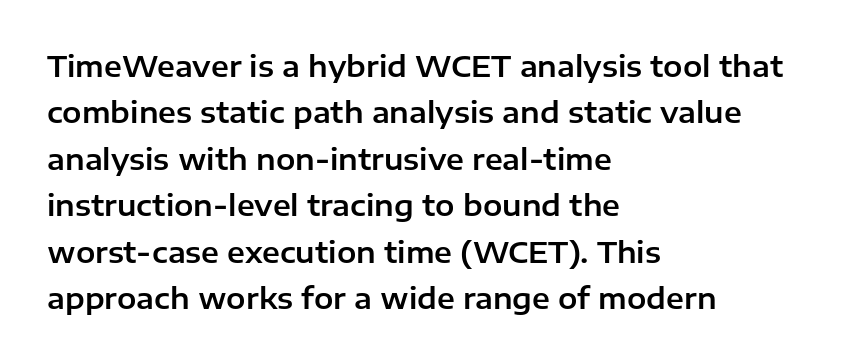
The image shows 29 px sans-serif type, upright; set left-aligned, normal line spacing (1.6x), normal letter spacing, not underlined; low stroke contrast and a medium x-height.
